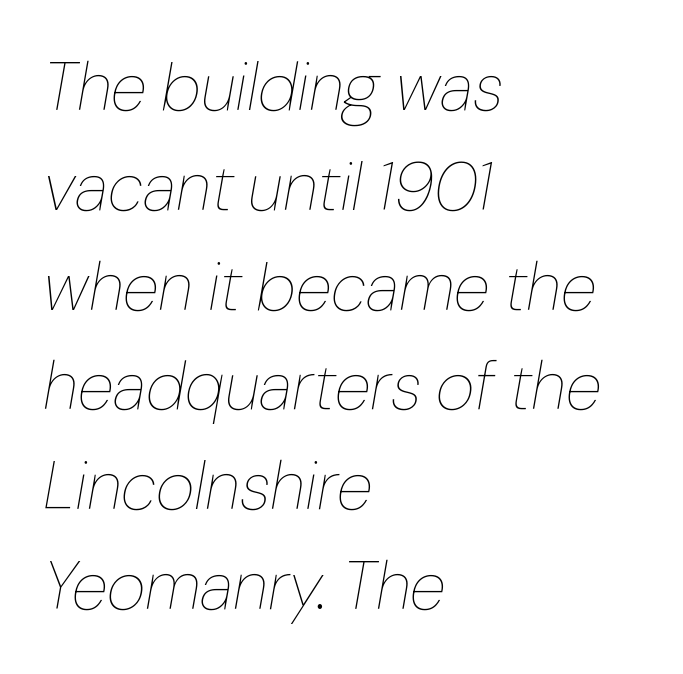
{"italic": "yes", "lean": "right", "slant_degrees": 10, "bold": "no", "weight": "thin", "width": "normal", "stroke_contrast": "low", "x_height": "medium", "monospaced": "no", "underline": "no", "align": "left", "line_spacing": "normal", "line_spacing_ratio": 1.49, "letter_spacing": "normal", "letter_spacing_em": 0.0, "glyph_px": 67}
